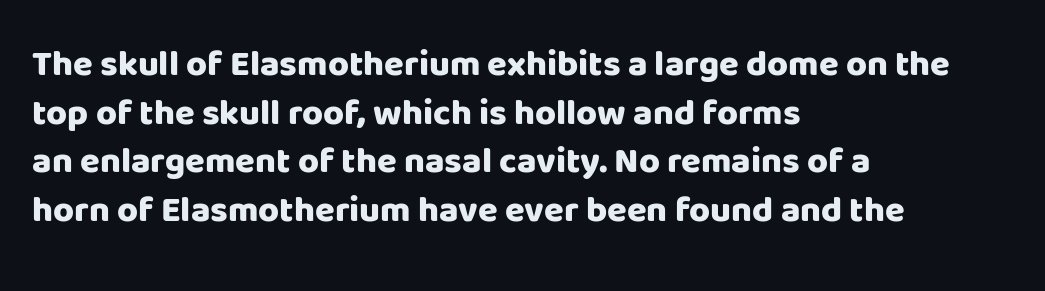
This sample uses an upright cut, with every glyph sitting square on the baseline. All the whitespace from short lines collects on the right. Anything drawn beneath the words? Only blank space. The leading is moderate, giving the passage an even texture.
